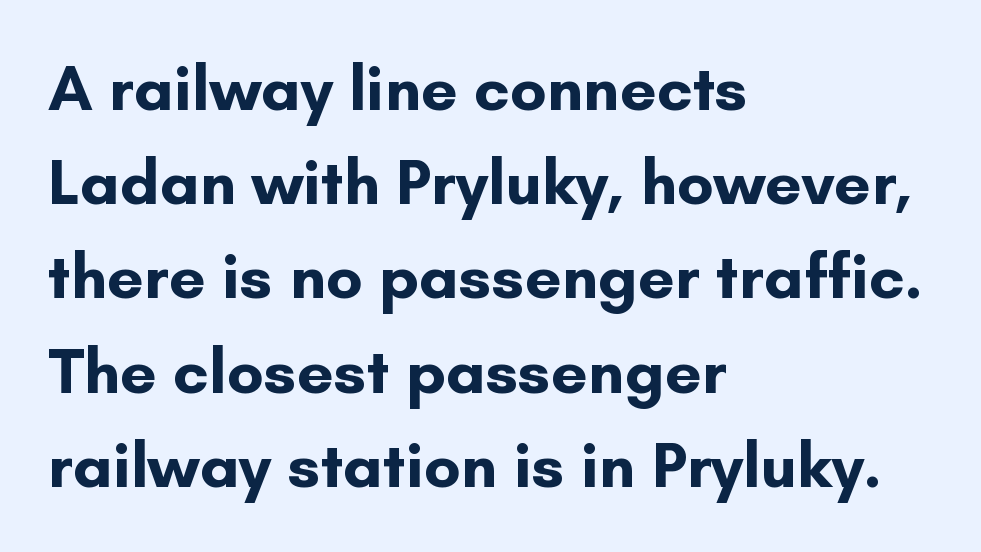
{"serif": "no", "italic": "no", "bold": "yes", "weight": "bold", "width": "normal", "stroke_contrast": "low", "x_height": "small", "monospaced": "no", "underline": "no", "align": "left", "line_spacing": "normal", "line_spacing_ratio": 1.45, "letter_spacing": "normal", "letter_spacing_em": 0.0, "glyph_px": 65}
